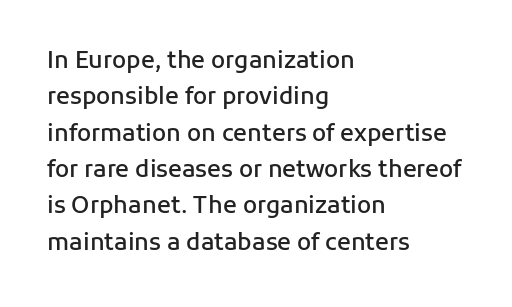
The image shows 23 px text type, upright; set left-aligned, normal line spacing (1.58x), normal letter spacing, not underlined.
